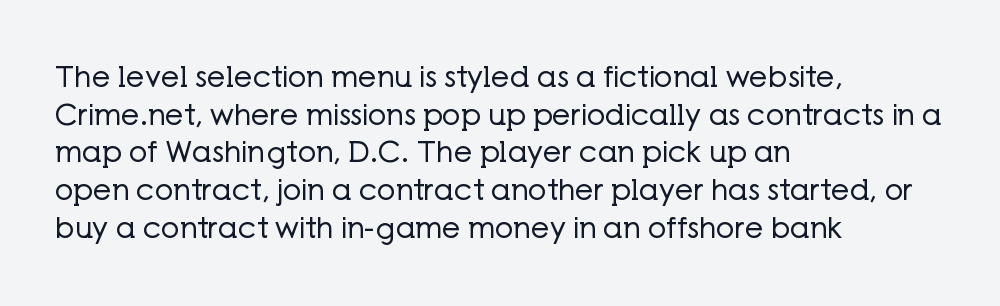
Q: Is the text bold? A: No.
Q: Is the text italic (slanted)? A: No, it is upright.
Q: Is the typeface a serif or a sans-serif typeface? A: Sans-serif.
Q: Is the text underlined? A: No.
Q: How is the paragraph aligned? A: Left-aligned.
Q: Is the spacing between letters normal or unusually wide? A: Normal.
Q: Is the spacing between lines tight, normal or loose? A: Normal.
Q: Width (condensed, normal, or wide)? A: Normal.
Q: Stroke contrast? A: Low.
Q: x-height? A: Medium.
Q: Monospaced? A: No.
